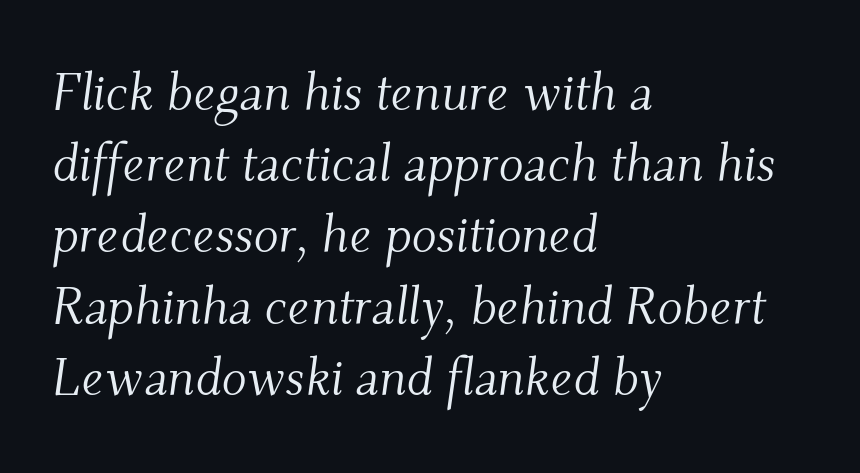
Just letters on the line, the space beneath them empty. There's an unmistakable incline to the writing here. The face used here is rendered with its standard letterfit. Each new line begins a customary step beneath the previous one. A classic flush-left, rag-right setting is used for this passage.
